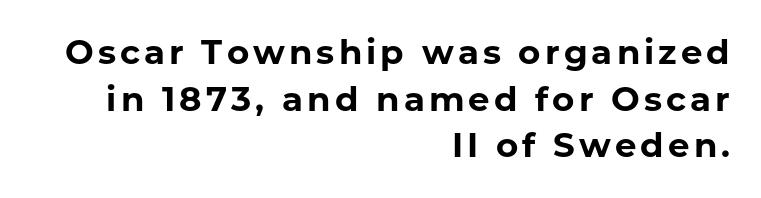
The image shows 34 px bold sans-serif type, upright; set right-aligned, normal line spacing (1.37x), not underlined; low stroke contrast and a medium x-height.
